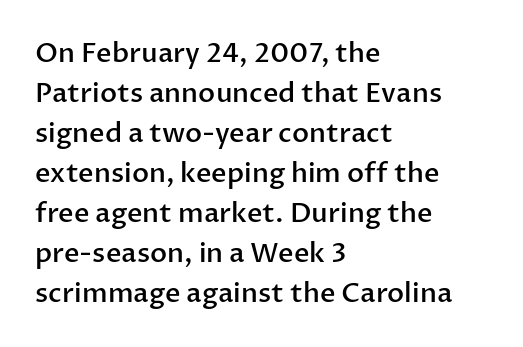
Q: Is the text bold? A: Semi-bold.
Q: Is the text italic (slanted)? A: No, it is upright.
Q: Is the text underlined? A: No.
Q: How is the paragraph aligned? A: Left-aligned.
Q: Is the spacing between letters normal or unusually wide? A: Normal.
Q: Is the spacing between lines tight, normal or loose? A: Normal.
